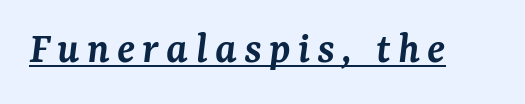
Q: Is the text bold? A: Semi-bold.
Q: Is the text italic (slanted)? A: Yes, it leans right by about 7 degrees.
Q: Is the typeface a serif or a sans-serif typeface? A: Serif.
Q: Is the text underlined? A: Yes.
Q: Width (condensed, normal, or wide)? A: Normal.
Q: Stroke contrast? A: Medium.
Q: x-height? A: Medium.
Q: Monospaced? A: No.
